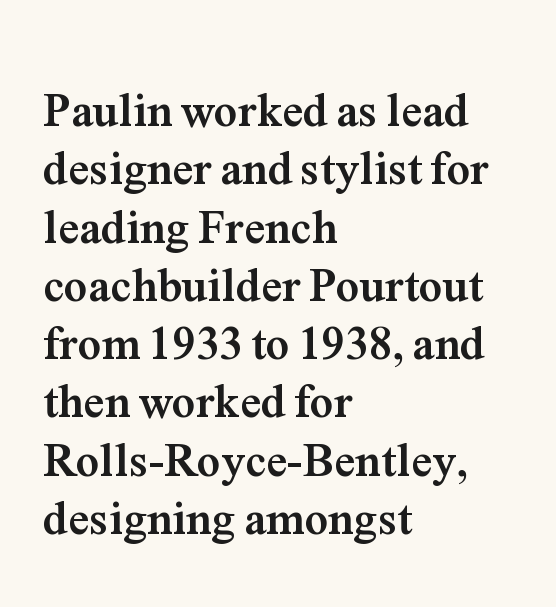
Q: Is the text bold? A: Yes.
Q: Is the text italic (slanted)? A: No, it is upright.
Q: Is the typeface a serif or a sans-serif typeface? A: Serif.
Q: Is the text underlined? A: No.
Q: How is the paragraph aligned? A: Left-aligned.
Q: Is the spacing between letters normal or unusually wide? A: Normal.
Q: Width (condensed, normal, or wide)? A: Normal.
Q: Stroke contrast? A: Medium.
Q: x-height? A: Medium.
Q: Monospaced? A: No.
